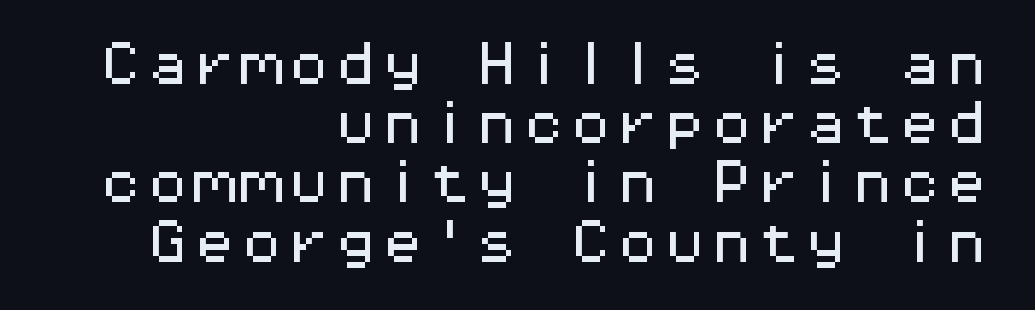
The image shows 47 px wide sans-serif type, upright, monospaced; set right-aligned, normal line spacing (1.26x), normal letter spacing, not underlined; medium stroke contrast and a medium x-height.
